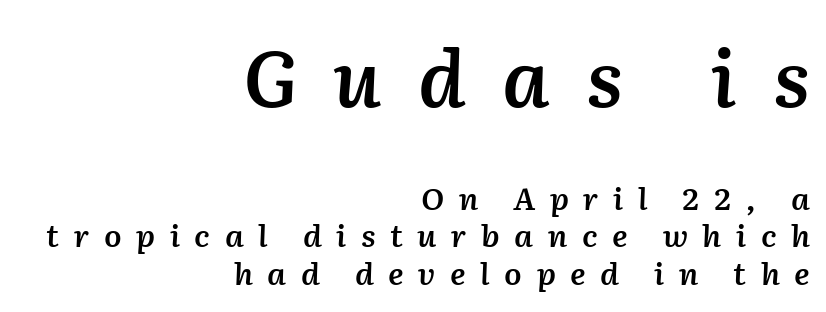
The image shows 78 px semibold type, italic (leaning right); set right-aligned, line spacing 1.22x, unusually wide letter spacing (+0.47 em), not underlined; the first (top) block is 2.52x larger; medium stroke contrast and a medium x-height.
